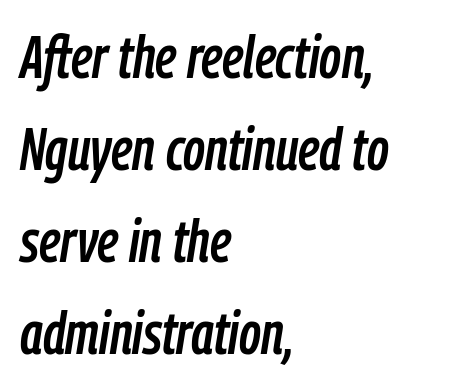
{"italic": "yes", "lean": "right", "slant_degrees": 9, "width": "condensed", "stroke_contrast": "low", "x_height": "medium", "monospaced": "no", "underline": "no", "align": "left", "line_spacing": "normal", "line_spacing_ratio": 1.56, "letter_spacing": "normal", "letter_spacing_em": 0.0, "glyph_px": 59}
